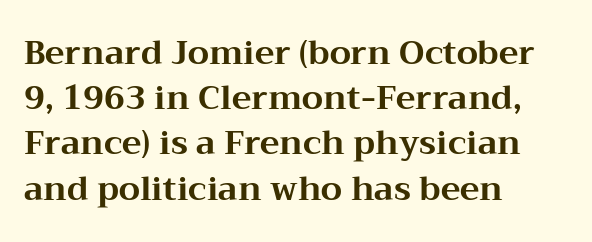
Q: Is the text bold? A: Yes.
Q: Is the text italic (slanted)? A: No, it is upright.
Q: Is the typeface a serif or a sans-serif typeface? A: Serif.
Q: Is the text underlined? A: No.
Q: How is the paragraph aligned? A: Left-aligned.
Q: Is the spacing between letters normal or unusually wide? A: Normal.
Q: Is the spacing between lines tight, normal or loose? A: Normal.
Q: Width (condensed, normal, or wide)? A: Wide.
Q: Stroke contrast? A: Medium.
Q: x-height? A: Medium.
Q: Monospaced? A: No.
